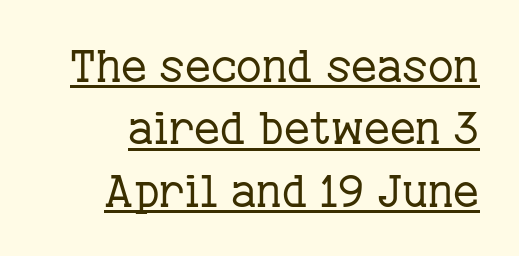
{"serif": "yes", "italic": "no", "bold": "no", "weight": "regular", "width": "normal", "stroke_contrast": "low", "x_height": "medium", "monospaced": "no", "underline": "yes", "line_spacing": "normal", "line_spacing_ratio": 1.42, "letter_spacing": "normal", "letter_spacing_em": 0.0, "glyph_px": 44}
